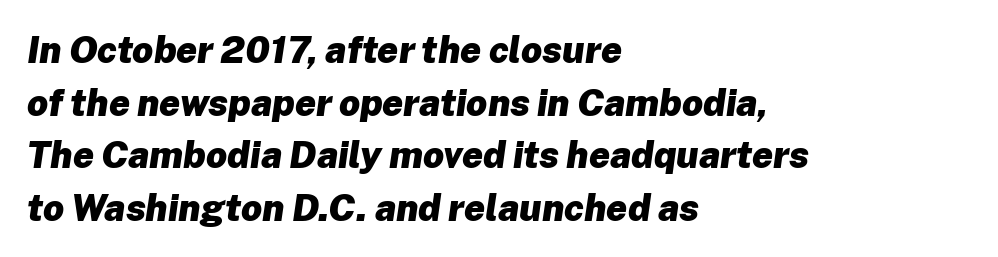
The image shows 37 px heavy type, italic (leaning right); set left-aligned, normal line spacing (1.42x), normal letter spacing, not underlined; low stroke contrast and a medium x-height.
